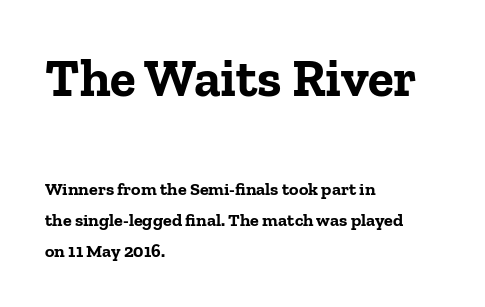
Q: Is the text bold? A: Yes.
Q: Is the text italic (slanted)? A: No, it is upright.
Q: Is the typeface a serif or a sans-serif typeface? A: Serif.
Q: Is the text underlined? A: No.
Q: How is the paragraph aligned? A: Left-aligned.
Q: Is the spacing between letters normal or unusually wide? A: Normal.
Q: Which block of text is set in a larger size, the first (top) or the second (bottom)? A: The first (top) one.
Q: Width (condensed, normal, or wide)? A: Normal.
Q: Stroke contrast? A: Low.
Q: x-height? A: Medium.
Q: Monospaced? A: No.
